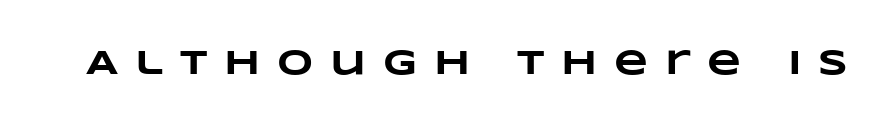
The image shows 35 px heavy, wide type; set unusually wide letter spacing (+0.48 em), not underlined; low stroke contrast and a large x-height.
